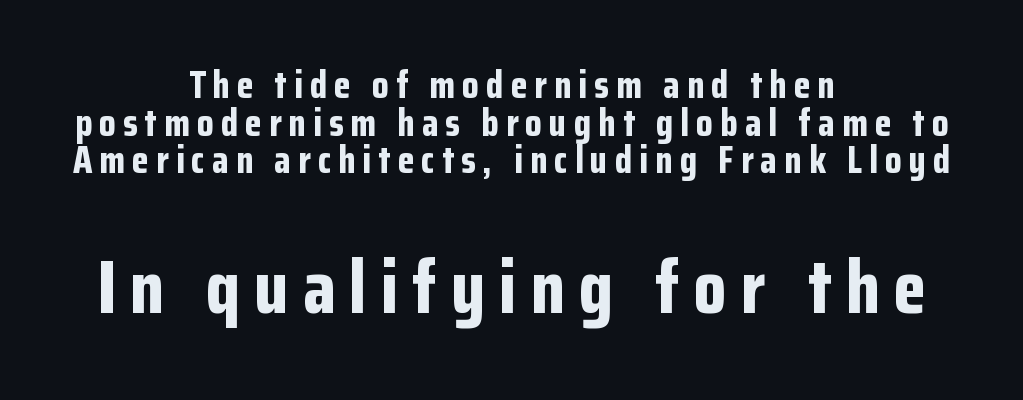
The image shows 75 px bold, condensed sans-serif type, upright; set centered, tight line spacing (0.99x), not underlined; the second (bottom) block is 1.97x larger; low stroke contrast and a medium x-height.
